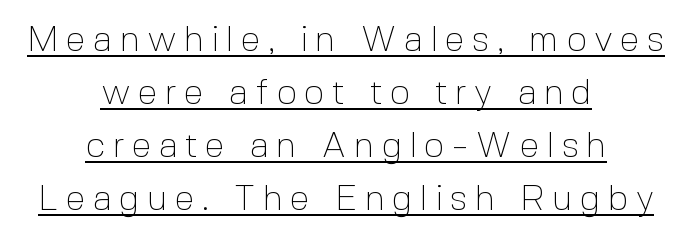
The image shows 36 px thin sans-serif type, upright; set centered, normal line spacing (1.47x), unusually wide letter spacing (+0.2 em), underlined; a medium x-height.
